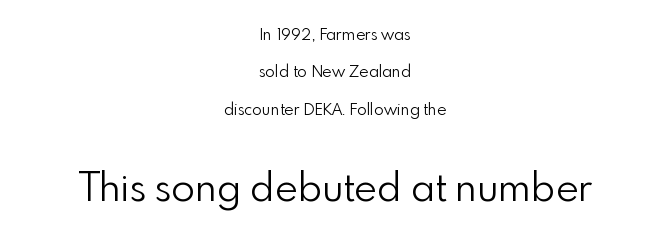
Q: Is the text bold? A: No.
Q: Is the text italic (slanted)? A: No, it is upright.
Q: Is the typeface a serif or a sans-serif typeface? A: Sans-serif.
Q: Is the text underlined? A: No.
Q: How is the paragraph aligned? A: Centered.
Q: Is the spacing between letters normal or unusually wide? A: Normal.
Q: Is the spacing between lines tight, normal or loose? A: Loose.
Q: Which block of text is set in a larger size, the first (top) or the second (bottom)? A: The second (bottom) one.
Q: Width (condensed, normal, or wide)? A: Normal.
Q: Stroke contrast? A: Low.
Q: x-height? A: Small.
Q: Monospaced? A: No.
